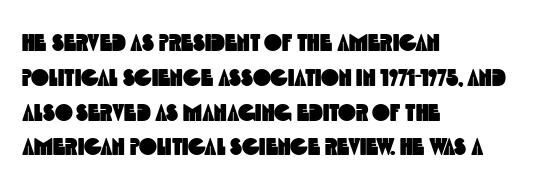
The image shows 24 px text type; set left-aligned, normal line spacing (1.45x), normal letter spacing, not underlined.
